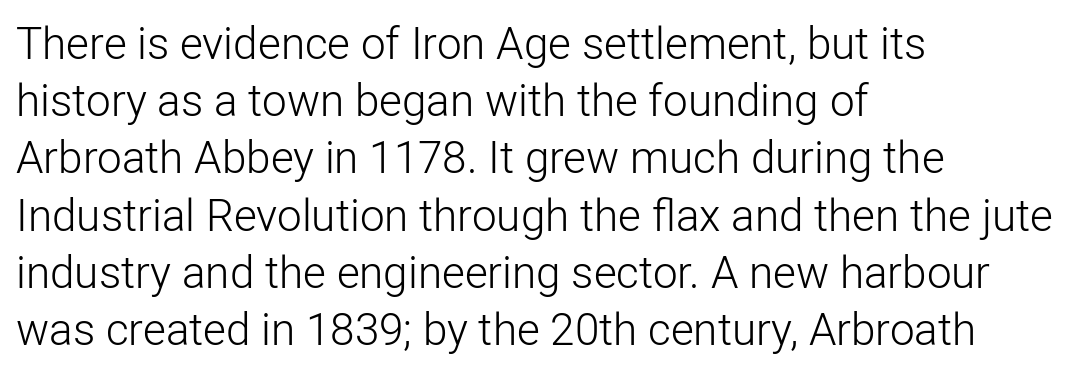
Q: Is the text bold? A: No.
Q: Is the text italic (slanted)? A: No, it is upright.
Q: Is the typeface a serif or a sans-serif typeface? A: Sans-serif.
Q: Is the text underlined? A: No.
Q: How is the paragraph aligned? A: Left-aligned.
Q: Is the spacing between letters normal or unusually wide? A: Normal.
Q: Is the spacing between lines tight, normal or loose? A: Normal.
Q: Width (condensed, normal, or wide)? A: Normal.
Q: Stroke contrast? A: Low.
Q: x-height? A: Medium.
Q: Monospaced? A: No.
